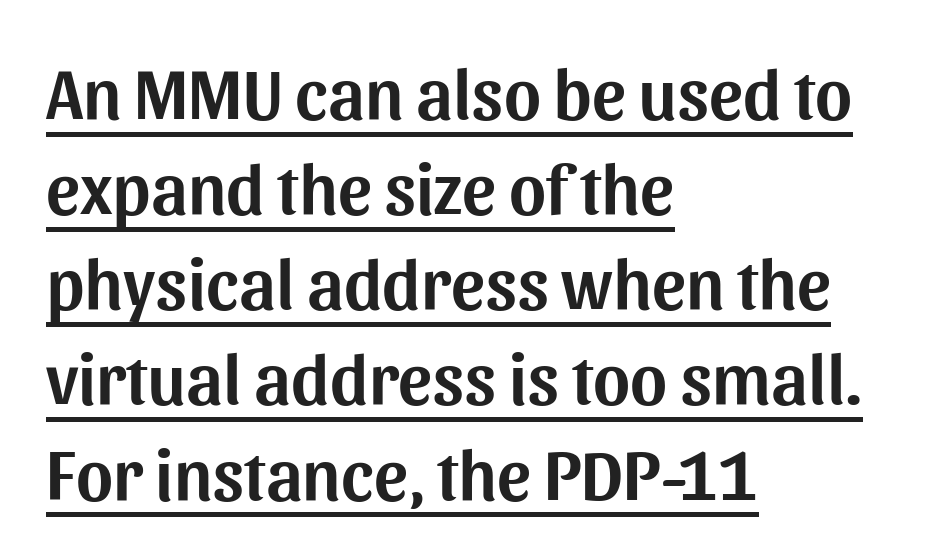
The rendered words wear a rule along their underside. The line-height multiplier appears to be the usual default. The letters stand straight up with perfectly vertical stems. Each letter keeps its own natural width here, so spacing adapts to shape.
